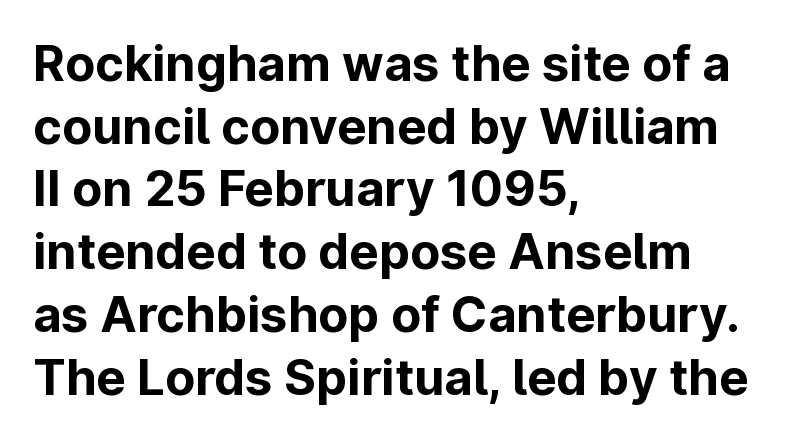
{"serif": "no", "italic": "no", "bold": "yes", "weight": "bold", "width": "normal", "stroke_contrast": "low", "x_height": "medium", "monospaced": "no", "underline": "no", "align": "left", "line_spacing": "normal", "line_spacing_ratio": 1.28, "letter_spacing": "normal", "letter_spacing_em": 0.0, "glyph_px": 49}
